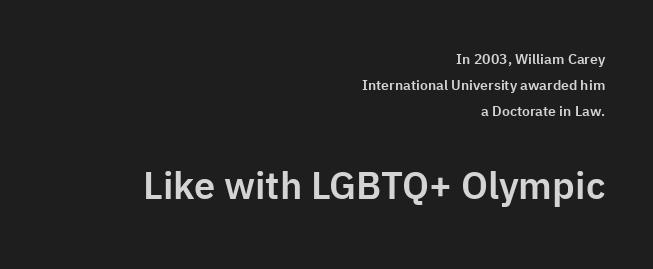
{"serif": "no", "italic": "no", "width": "normal", "stroke_contrast": "low", "x_height": "medium", "monospaced": "no", "underline": "no", "align": "right", "line_spacing_ratio": 1.85, "letter_spacing": "normal", "letter_spacing_em": 0.0, "larger_block": "second", "size_ratio": 2.71, "glyph_px": 38}
